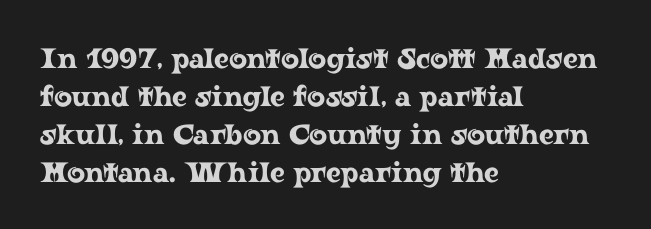
The image shows 28 px wide serif type, upright; set left-aligned, normal line spacing (1.36x), normal letter spacing, not underlined; low stroke contrast and a medium x-height.
